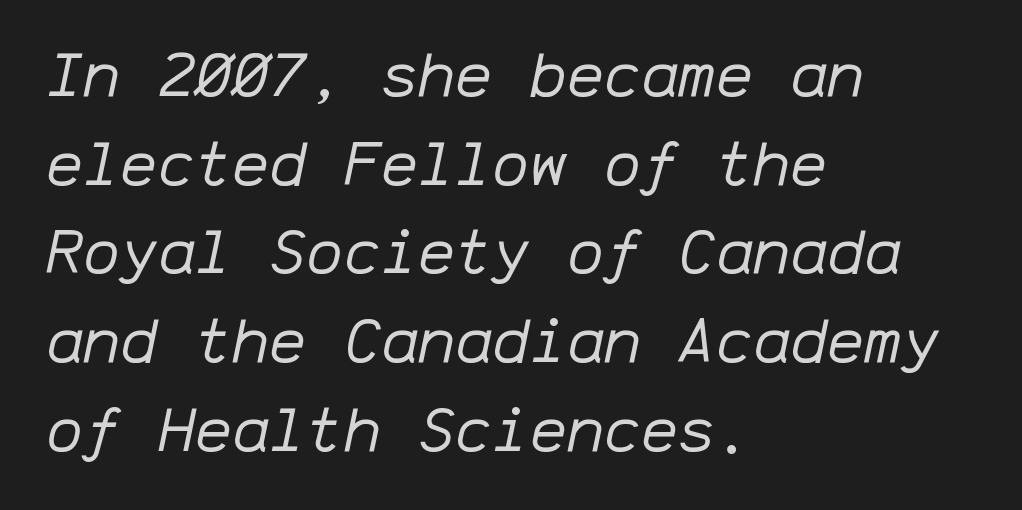
Q: Is the text bold? A: No.
Q: Is the text italic (slanted)? A: Yes, it leans right by about 12 degrees.
Q: Is the text underlined? A: No.
Q: How is the paragraph aligned? A: Left-aligned.
Q: Is the spacing between letters normal or unusually wide? A: Normal.
Q: Is the spacing between lines tight, normal or loose? A: Normal.
Q: Width (condensed, normal, or wide)? A: Normal.
Q: Stroke contrast? A: Low.
Q: x-height? A: Medium.
Q: Monospaced? A: Yes.
